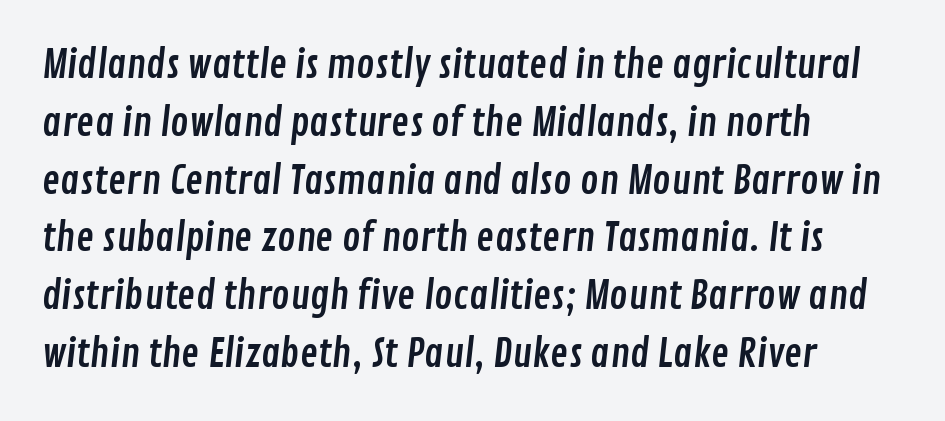
You could not count columns in this text — the font is proportionally spaced. Type style note: lacks serifs. Alignment: flush left. The space beneath each line is pristine and unruled.
